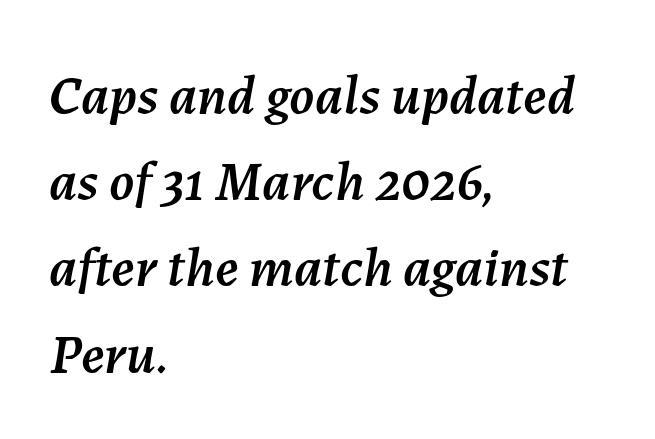
{"italic": "yes", "lean": "right", "slant_degrees": 7, "width": "normal", "stroke_contrast": "medium", "x_height": "medium", "monospaced": "no", "underline": "no", "align": "left", "line_spacing": "normal", "line_spacing_ratio": 1.54, "letter_spacing": "normal", "letter_spacing_em": 0.0, "glyph_px": 56}
